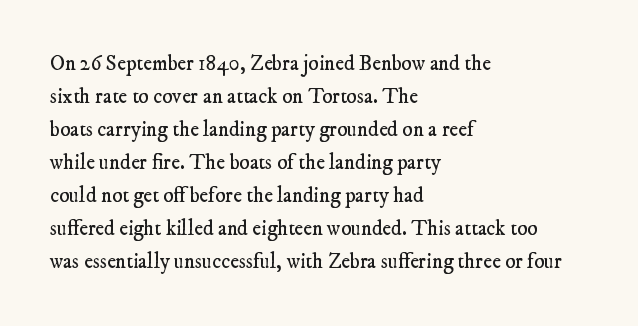
Q: Is the text bold? A: No.
Q: Is the text underlined? A: No.
Q: How is the paragraph aligned? A: Left-aligned.
Q: Is the spacing between letters normal or unusually wide? A: Normal.
Q: Is the spacing between lines tight, normal or loose? A: Normal.
